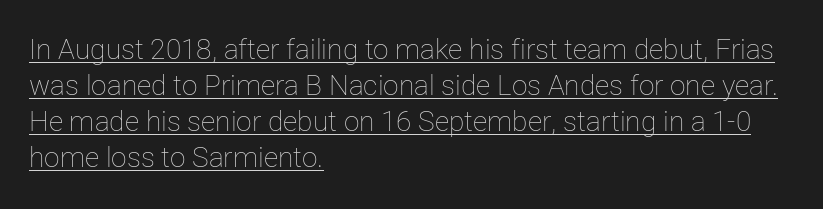
{"italic": "no", "bold": "no", "weight": "thin", "width": "normal", "stroke_contrast": "low", "x_height": "medium", "monospaced": "no", "underline": "yes", "align": "left", "line_spacing": "normal", "line_spacing_ratio": 1.29, "letter_spacing": "normal", "letter_spacing_em": 0.0, "glyph_px": 28}
